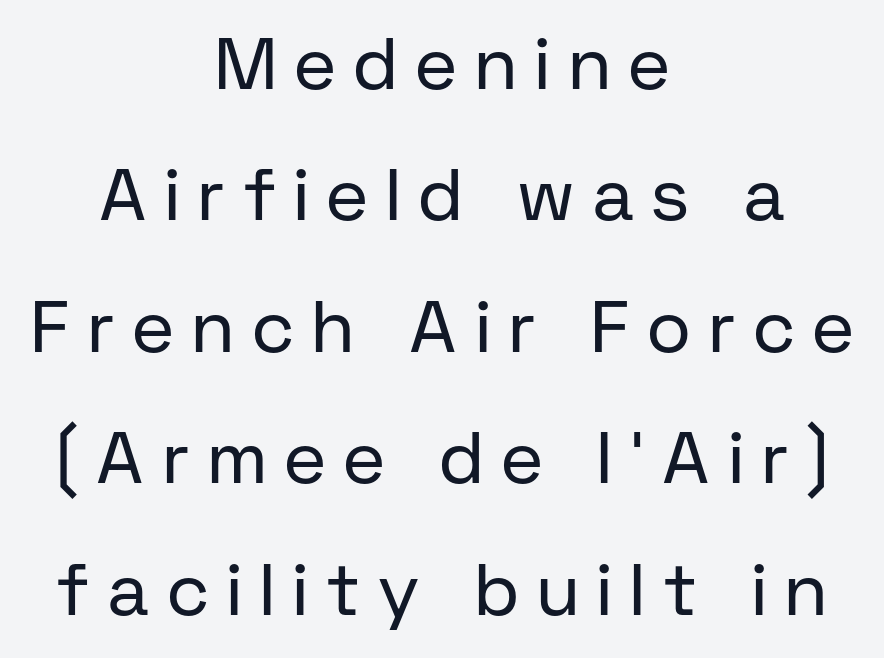
Is there any slant? The stems are plumb. The zone under the glyphs is completely vacant. Nothing heavy about these letters — not bold at all. Varying glyph widths throughout — classic text-font behaviour.
